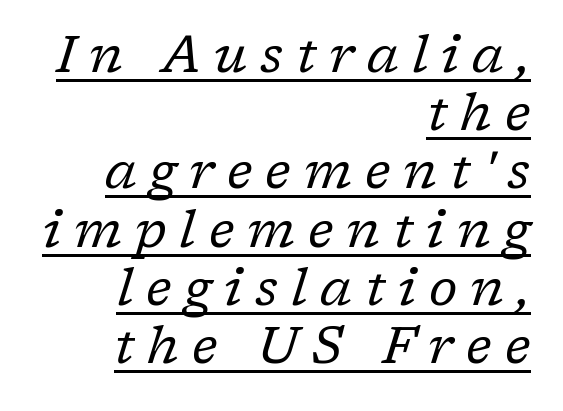
The image shows 52 px regular-weight serif type, italic (leaning right); set right-aligned, tight line spacing (1.12x), unusually wide letter spacing (+0.25 em), underlined; low stroke contrast and a medium x-height.
